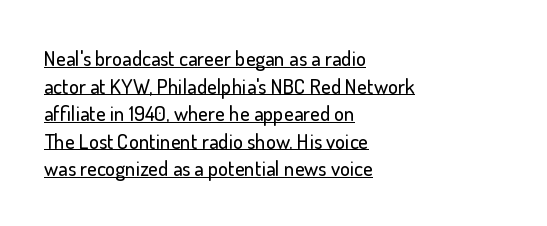
Descenders here cross a horizontal rule under the line. Is there any slant? The stems are plumb. The space between consecutive lines is moderate. Alignment: flush left. A typesetter would call this zero additional tracking.
